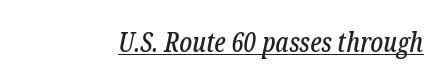
Q: Is the text italic (slanted)? A: Yes, it leans right by about 12 degrees.
Q: Is the text underlined? A: Yes.
Q: Is the spacing between letters normal or unusually wide? A: Normal.
